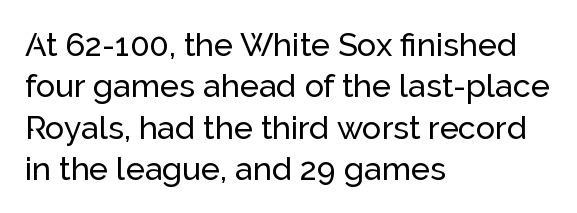
The glyphs are unaccompanied by any horizontal stroke below them. If you measured baseline to baseline, you'd find a middling distance. This sample uses an upright cut, with every glyph sitting square on the baseline. The passage is arranged the way most books set body copy — flush left. Proportional: the letters do not fall into vertical columns. Each word holds together tightly as a unit, with standard inter-letter gaps.
